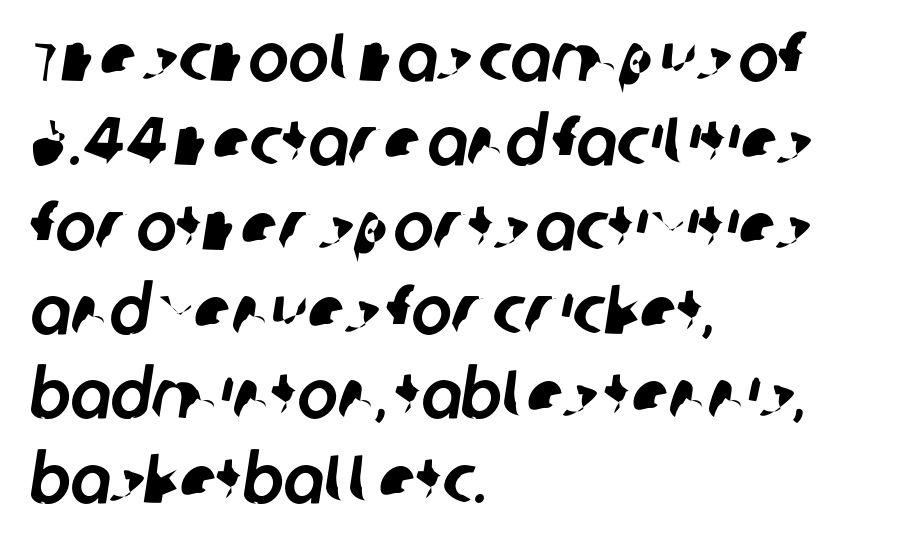
Serif or sans? Sans — the stroke terminals are bare. The letters advance in unequal steps, a hallmark of proportional type. The passage shown has conventional tracking throughout. All the whitespace from short lines collects on the right. Each row of text sits above clean, open space.
